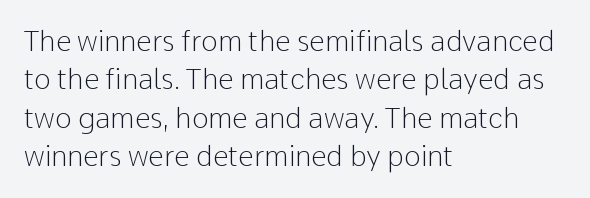
{"serif": "no", "italic": "no", "bold": "no", "weight": "light", "width": "normal", "stroke_contrast": "low", "x_height": "medium", "monospaced": "no", "underline": "no", "align": "left", "line_spacing": "normal", "line_spacing_ratio": 1.37, "letter_spacing": "normal", "letter_spacing_em": 0.0, "glyph_px": 28}
